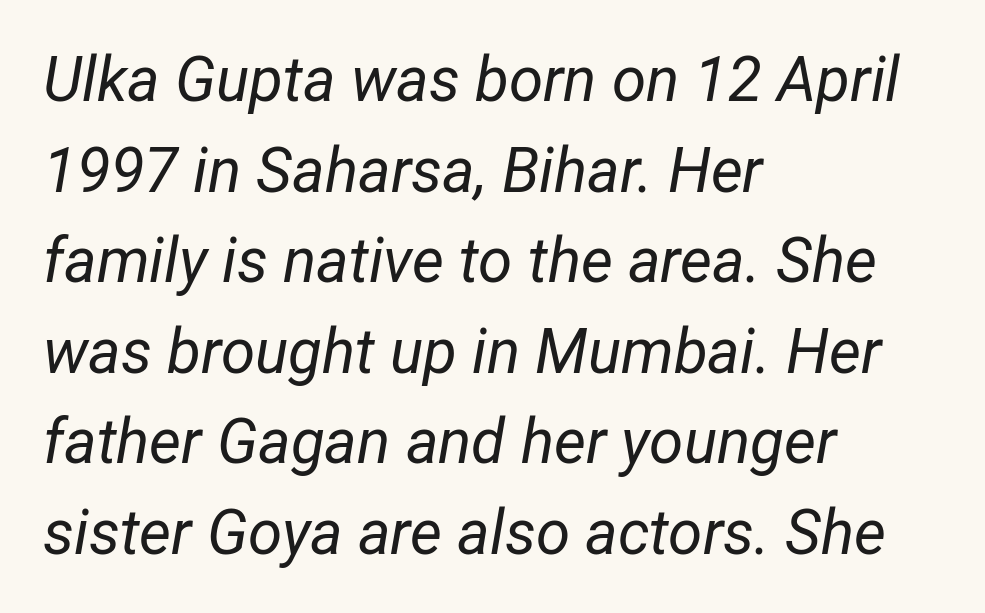
{"italic": "yes", "lean": "right", "slant_degrees": 12, "bold": "no", "weight": "regular", "width": "condensed", "stroke_contrast": "low", "x_height": "medium", "monospaced": "no", "underline": "no", "align": "left", "line_spacing": "normal", "line_spacing_ratio": 1.46, "letter_spacing": "normal", "letter_spacing_em": 0.0, "glyph_px": 62}
